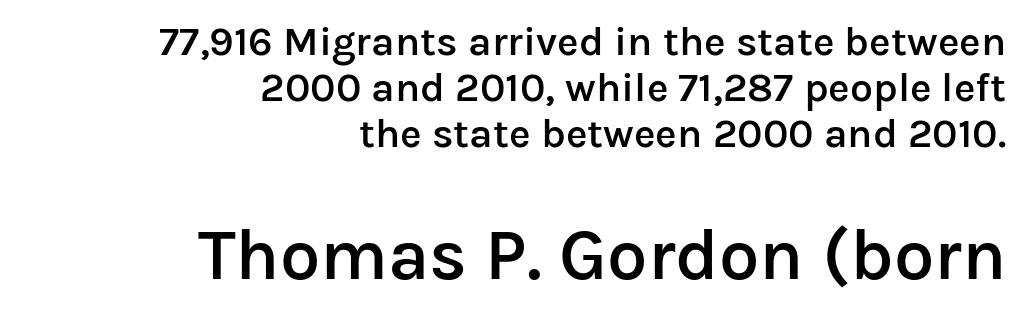
The image shows 72 px semibold sans-serif type, upright; set right-aligned, tight line spacing (1.12x), normal letter spacing, not underlined; the second (bottom) block is 1.76x larger; low stroke contrast and a medium x-height.
